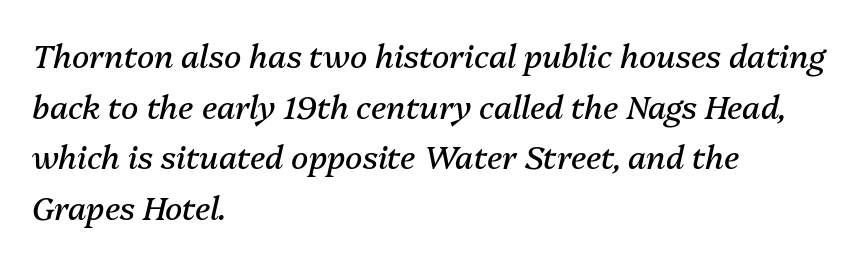
Q: Is the text bold? A: No.
Q: Is the text italic (slanted)? A: Yes, it leans right by about 13 degrees.
Q: Is the text underlined? A: No.
Q: How is the paragraph aligned? A: Left-aligned.
Q: Is the spacing between letters normal or unusually wide? A: Normal.
Q: Is the spacing between lines tight, normal or loose? A: Normal.
Q: Width (condensed, normal, or wide)? A: Normal.
Q: Stroke contrast? A: Medium.
Q: x-height? A: Medium.
Q: Monospaced? A: No.
